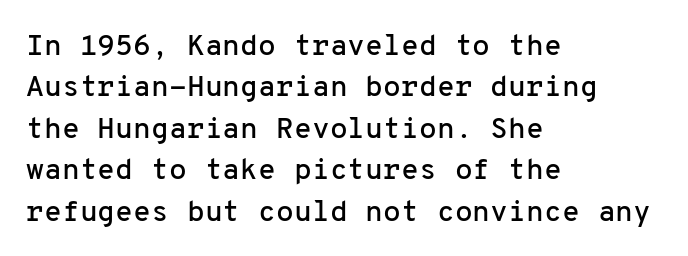
{"serif": "no", "italic": "no", "width": "normal", "stroke_contrast": "low", "x_height": "medium", "monospaced": "yes", "underline": "no", "align": "left", "line_spacing": "normal", "line_spacing_ratio": 1.43, "letter_spacing": "normal", "letter_spacing_em": 0.0, "glyph_px": 29}
